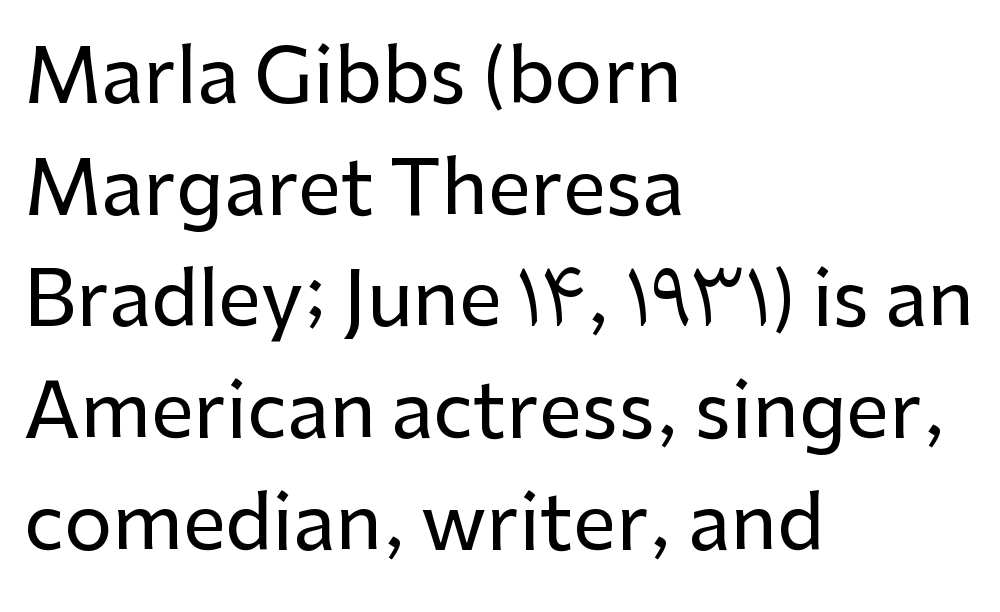
{"serif": "no", "italic": "no", "width": "normal", "stroke_contrast": "low", "x_height": "medium", "monospaced": "no", "underline": "no", "align": "left", "line_spacing": "normal", "line_spacing_ratio": 1.47, "letter_spacing": "normal", "letter_spacing_em": 0.0, "glyph_px": 76}
